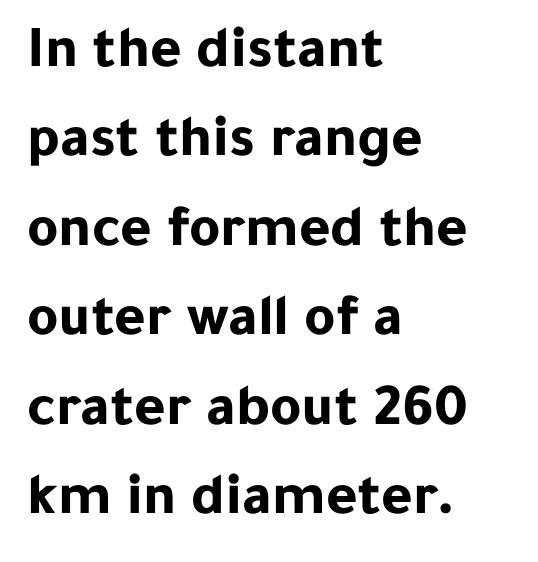
{"serif": "no", "italic": "no", "bold": "yes", "weight": "bold", "width": "normal", "stroke_contrast": "low", "x_height": "medium", "monospaced": "no", "underline": "no", "align": "left", "line_spacing": "normal", "line_spacing_ratio": 1.49, "letter_spacing": "normal", "letter_spacing_em": 0.0, "glyph_px": 60}
